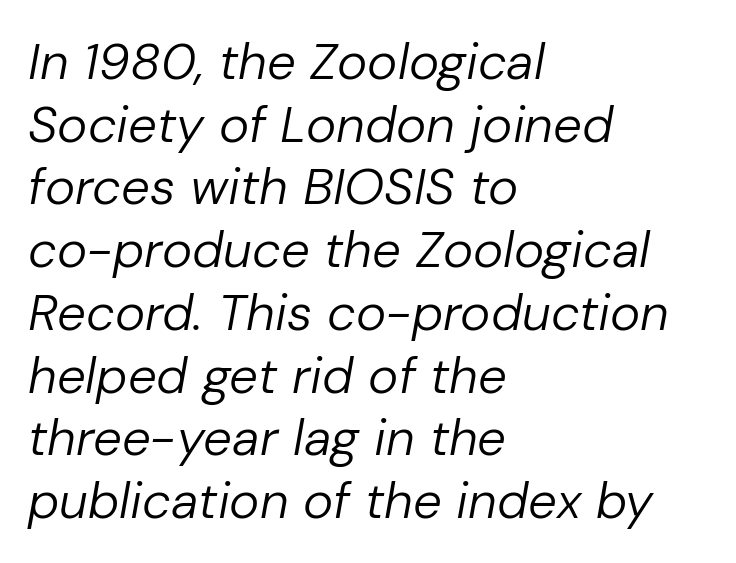
{"italic": "yes", "lean": "right", "slant_degrees": 10, "bold": "no", "weight": "regular", "width": "normal", "stroke_contrast": "low", "x_height": "medium", "monospaced": "no", "underline": "no", "align": "left", "line_spacing_ratio": 1.23, "letter_spacing": "normal", "letter_spacing_em": 0.0, "glyph_px": 51}
